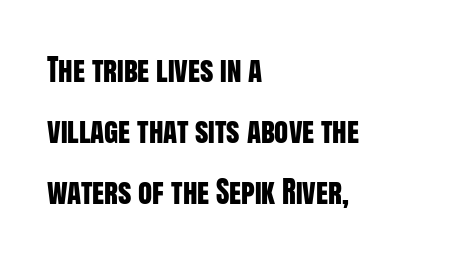
Q: Is the text italic (slanted)? A: No, it is upright.
Q: Is the typeface a serif or a sans-serif typeface? A: Sans-serif.
Q: Is the text underlined? A: No.
Q: How is the paragraph aligned? A: Left-aligned.
Q: Is the spacing between letters normal or unusually wide? A: Normal.
Q: Is the spacing between lines tight, normal or loose? A: Loose.
Q: Width (condensed, normal, or wide)? A: Condensed.
Q: Stroke contrast? A: Low.
Q: x-height? A: Large.
Q: Monospaced? A: No.
